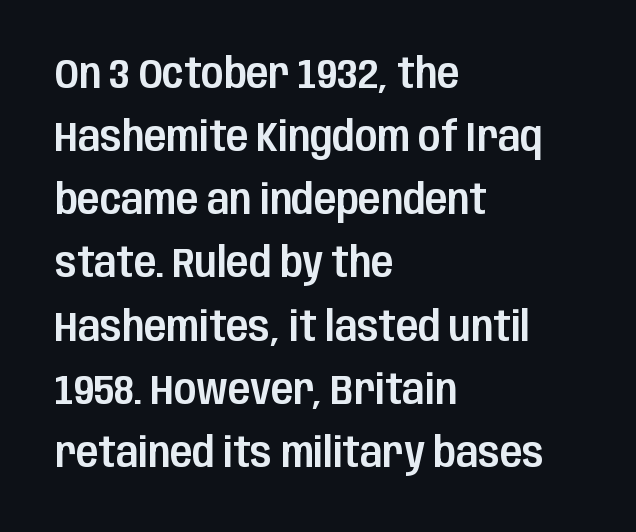
The image shows 41 px condensed sans-serif type, upright; set left-aligned, normal line spacing (1.54x), normal letter spacing, not underlined; low stroke contrast and a large x-height.
